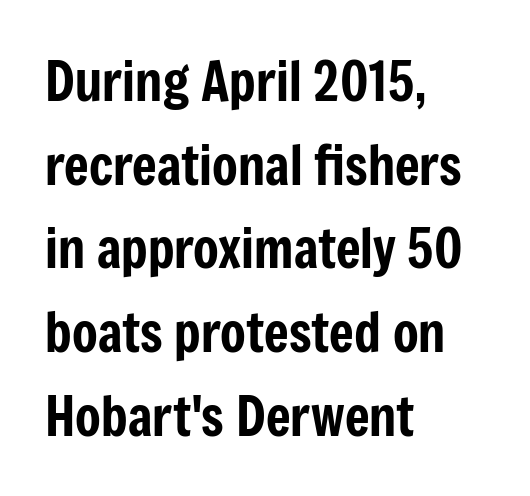
{"serif": "no", "italic": "no", "width": "condensed", "stroke_contrast": "low", "x_height": "medium", "monospaced": "no", "underline": "no", "align": "left", "line_spacing": "normal", "line_spacing_ratio": 1.58, "letter_spacing": "normal", "letter_spacing_em": 0.0, "glyph_px": 53}
